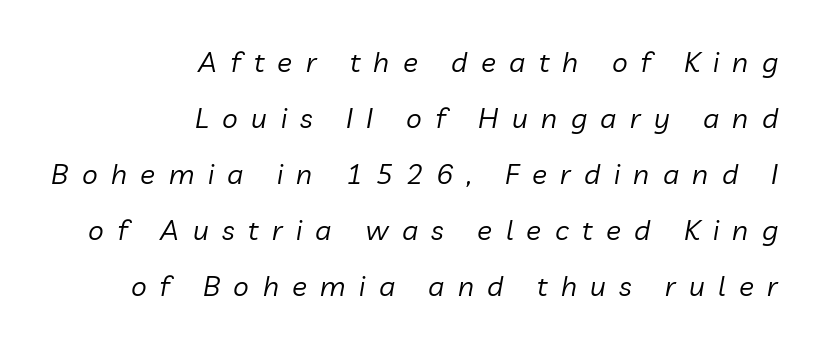
{"italic": "yes", "lean": "right", "slant_degrees": 10, "bold": "no", "weight": "regular", "width": "normal", "stroke_contrast": "low", "x_height": "medium", "monospaced": "no", "underline": "no", "align": "right", "line_spacing": "loose", "line_spacing_ratio": 2.0, "letter_spacing": "wide", "letter_spacing_em": 0.48, "glyph_px": 28}
